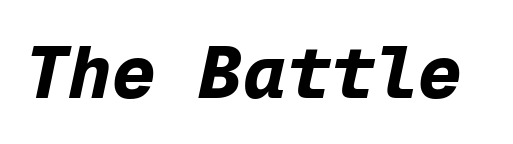
The gaps between neighbouring characters are ordinary and unremarkable. A typesetter would call this monospace, since all characters share one set width. The rendering applies a slant to the glyphs. Does the weight exceed regular? Yes, all the way to bold. Anything drawn beneath the words? Only blank space.
